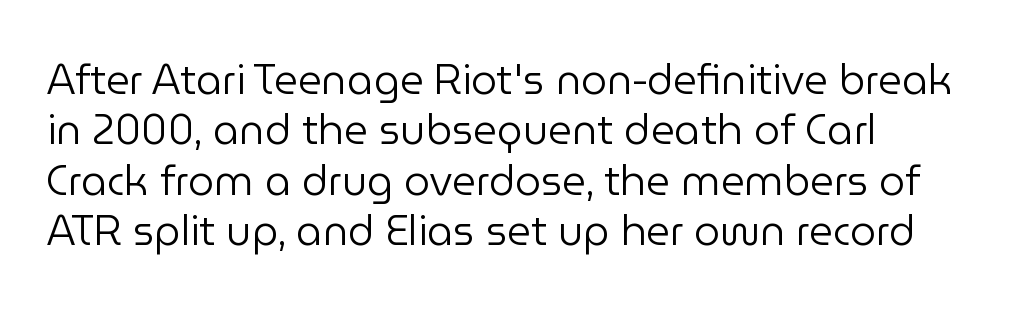
Q: Is the text bold? A: No.
Q: Is the text italic (slanted)? A: No, it is upright.
Q: Is the typeface a serif or a sans-serif typeface? A: Sans-serif.
Q: Is the text underlined? A: No.
Q: Is the spacing between letters normal or unusually wide? A: Normal.
Q: Width (condensed, normal, or wide)? A: Normal.
Q: Stroke contrast? A: Low.
Q: x-height? A: Medium.
Q: Monospaced? A: No.
